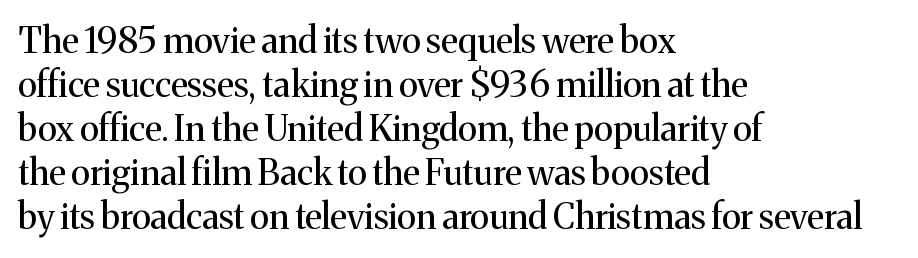
Note: serifs present on the glyphs. A roman cut, with each character standing at attention. The letterforms sit at book weight or below. Varying glyph widths throughout — classic text-font behaviour.
